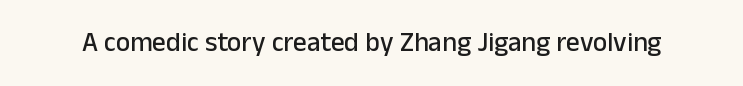
The image shows 27 px text type, upright; set normal letter spacing, not underlined.
